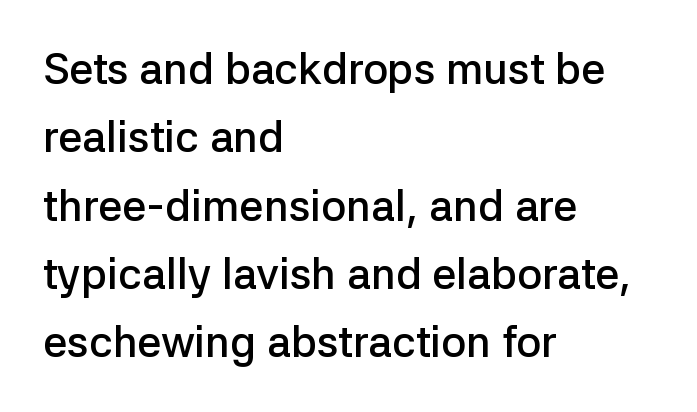
Whoever set this chose a conventional vertical rhythm. Stems and bowls a touch heavier than normal — semibold. The space beneath each line is pristine and unruled. Typographically, this falls in the sans-serif category. This is the regular roman posture of the typeface. How are the letters spaced? Ordinarily, with no added tracking.
